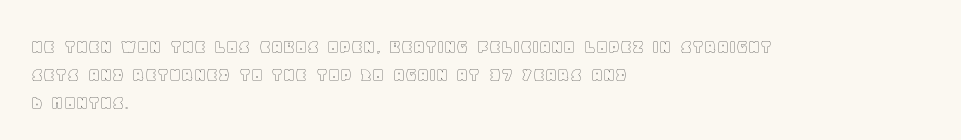
Q: Is the text italic (slanted)? A: No, it is upright.
Q: Is the text underlined? A: No.
Q: How is the paragraph aligned? A: Left-aligned.
Q: Is the spacing between letters normal or unusually wide? A: Normal.
Q: Is the spacing between lines tight, normal or loose? A: Normal.
